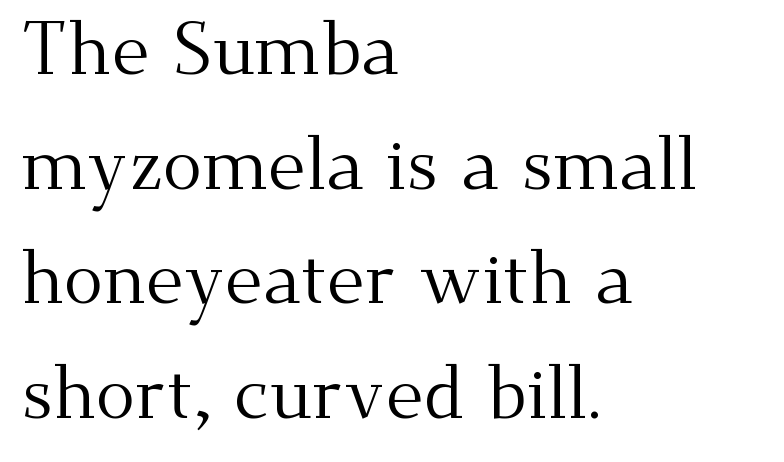
Q: Is the text bold? A: No.
Q: Is the text italic (slanted)? A: No, it is upright.
Q: Is the typeface a serif or a sans-serif typeface? A: Serif.
Q: Is the text underlined? A: No.
Q: How is the paragraph aligned? A: Left-aligned.
Q: Is the spacing between letters normal or unusually wide? A: Normal.
Q: Is the spacing between lines tight, normal or loose? A: Normal.
Q: Width (condensed, normal, or wide)? A: Normal.
Q: Stroke contrast? A: Medium.
Q: x-height? A: Small.
Q: Monospaced? A: No.
